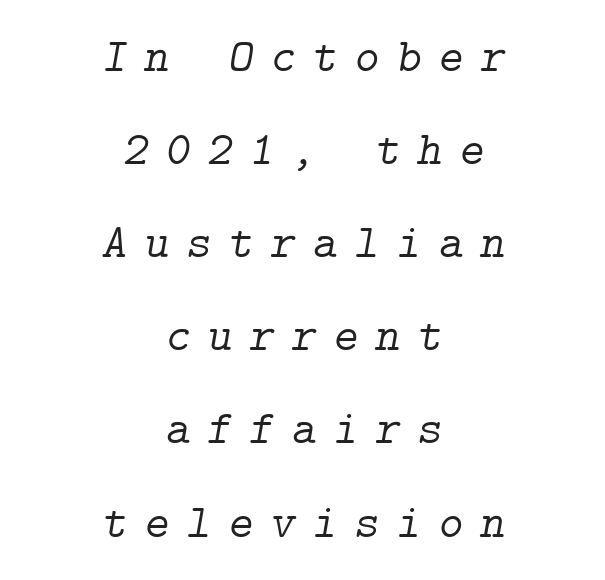
The image shows 48 px light serif type, italic (leaning right); set centered, loose line spacing (1.94x), unusually wide letter spacing (+0.35 em), not underlined; low stroke contrast and a medium x-height.
